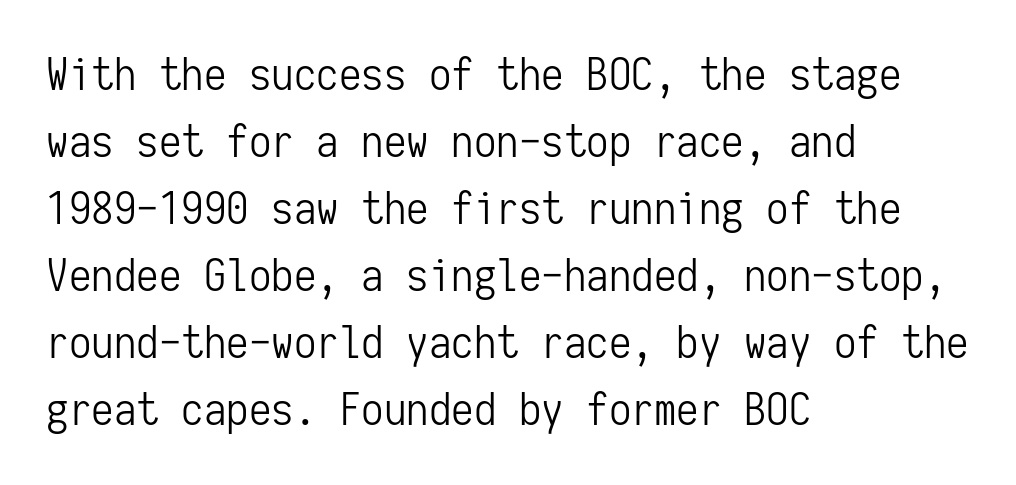
The image shows 45 px light, condensed sans-serif type, upright, monospaced; set left-aligned, normal line spacing (1.49x), normal letter spacing, not underlined; low stroke contrast and a medium x-height.
